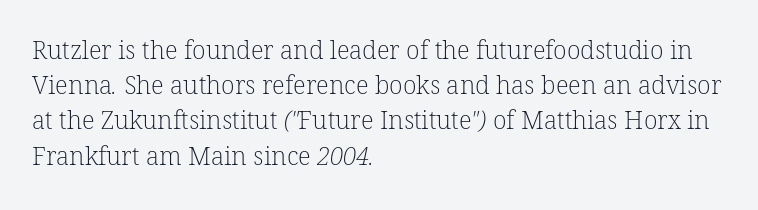
{"bold": "no", "underline": "no", "align": "left", "line_spacing": "normal", "line_spacing_ratio": 1.41, "letter_spacing": "normal", "letter_spacing_em": 0.0, "glyph_px": 25}
